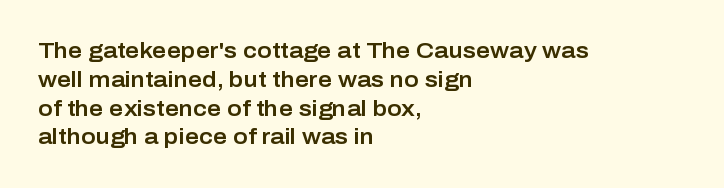
The image shows 22 px text type, upright; set left-aligned, normal line spacing (1.31x), normal letter spacing, not underlined.
